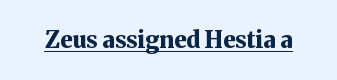
Q: Is the text bold? A: Yes.
Q: Is the text italic (slanted)? A: No, it is upright.
Q: Is the text underlined? A: Yes.
Q: Is the spacing between letters normal or unusually wide? A: Normal.
